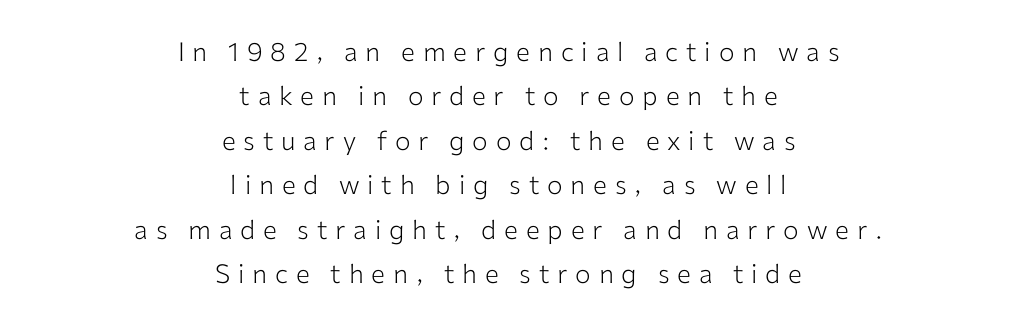
The image shows 26 px text type, upright; set centered, line spacing 1.71x, unusually wide letter spacing (+0.3 em), not underlined.
